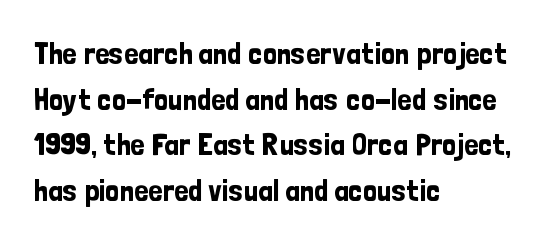
Honestly, the row spacing looks completely unremarkable. The passage shown is typed in a proportional face where columns would drift. You could call the tracking neutral — neither tight nor loose. A typesetter would mark this as roman, not italic. Descender tails drop into unmarked territory. Check where the strokes stop: nothing finishes them off — pure sans.
